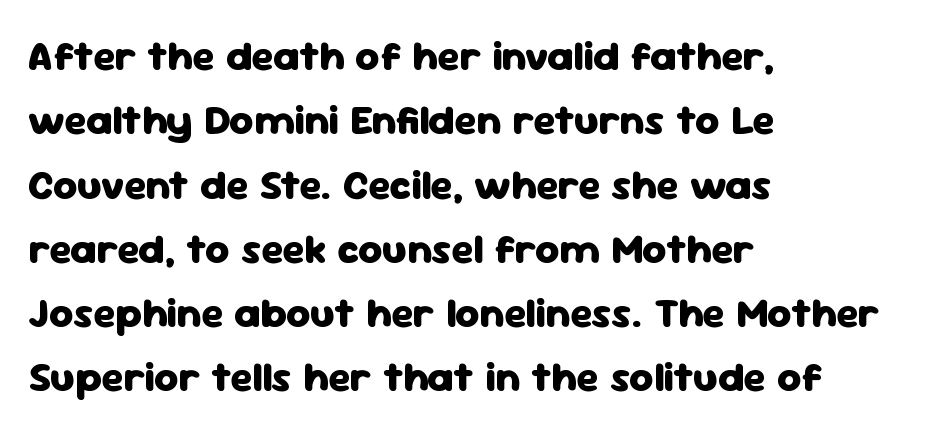
This sample keeps an unexceptional amount of space between lines. Where is the straight margin? On the left. Compared with typical body copy, the letter spacing here is the same. The face used here has the dense, thick strokes of a bold. No italicization has been applied; the sample stays upright.
